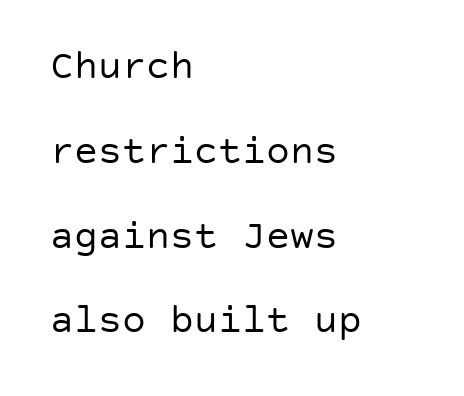
{"serif": "no", "italic": "no", "bold": "no", "weight": "regular", "width": "normal", "stroke_contrast": "low", "x_height": "large", "underline": "no", "align": "left", "line_spacing": "loose", "line_spacing_ratio": 2.12, "letter_spacing": "normal", "letter_spacing_em": 0.0, "glyph_px": 40}
